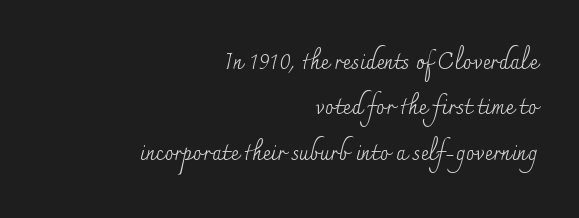
{"bold": "no", "underline": "no", "align": "right", "line_spacing": "loose", "line_spacing_ratio": 2.06, "letter_spacing": "normal", "letter_spacing_em": 0.0, "glyph_px": 22}
